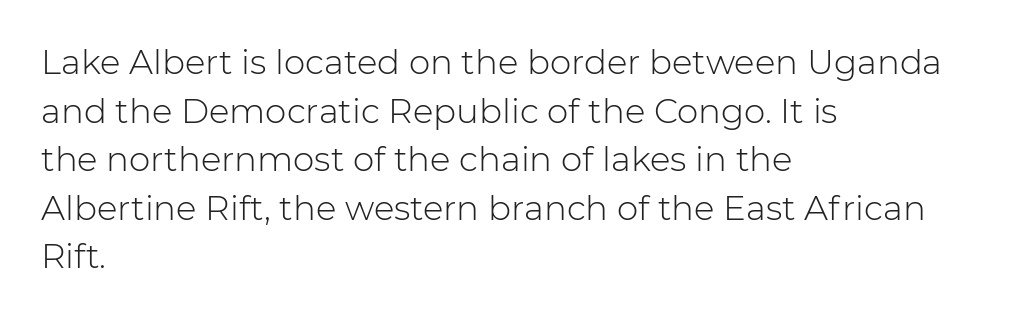
{"serif": "no", "italic": "no", "bold": "no", "weight": "light", "width": "normal", "stroke_contrast": "low", "x_height": "medium", "monospaced": "no", "underline": "no", "align": "left", "line_spacing": "normal", "line_spacing_ratio": 1.43, "letter_spacing": "normal", "letter_spacing_em": 0.0, "glyph_px": 34}
